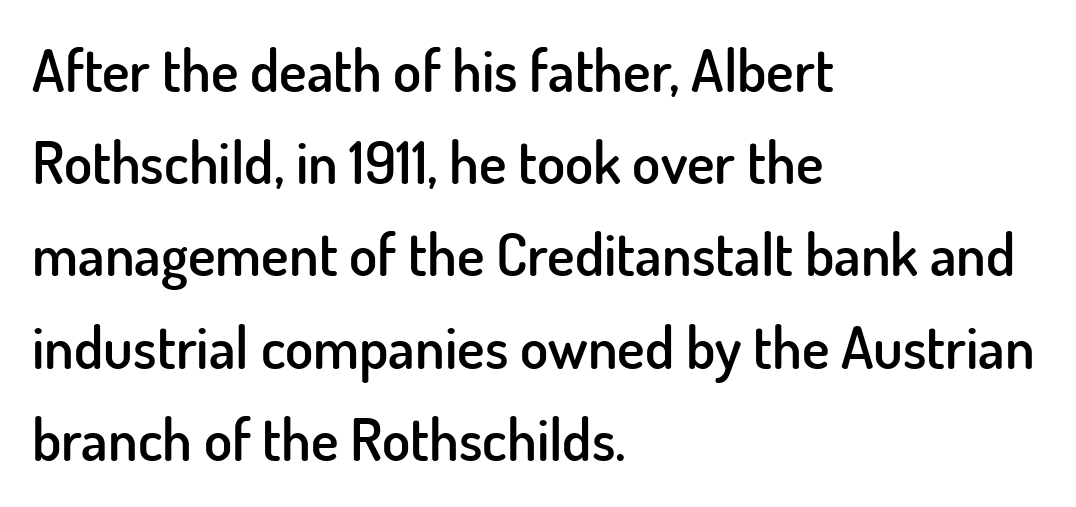
The image shows 58 px semibold sans-serif type, upright; set left-aligned, normal line spacing (1.59x), normal letter spacing, not underlined; low stroke contrast and a small x-height.
